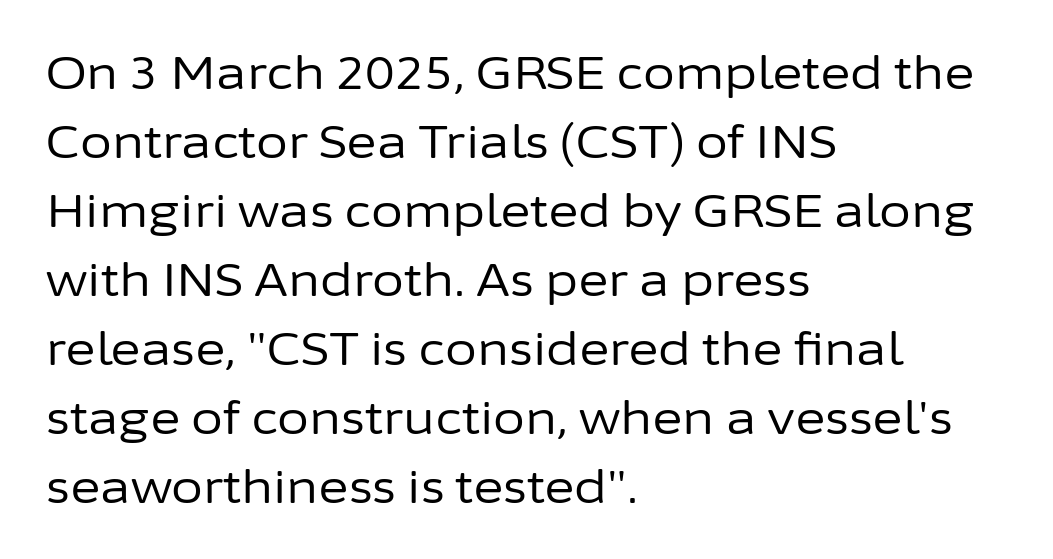
Q: Is the text bold? A: No.
Q: Is the text italic (slanted)? A: No, it is upright.
Q: Is the typeface a serif or a sans-serif typeface? A: Sans-serif.
Q: Is the text underlined? A: No.
Q: How is the paragraph aligned? A: Left-aligned.
Q: Is the spacing between letters normal or unusually wide? A: Normal.
Q: Is the spacing between lines tight, normal or loose? A: Normal.
Q: Width (condensed, normal, or wide)? A: Normal.
Q: Stroke contrast? A: Low.
Q: x-height? A: Medium.
Q: Monospaced? A: No.
